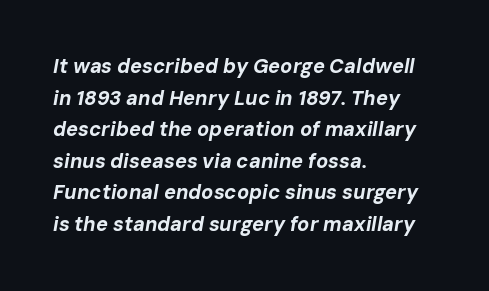
The image shows 20 px bold type, italic (leaning right); set left-aligned, normal line spacing (1.58x), normal letter spacing, not underlined.
